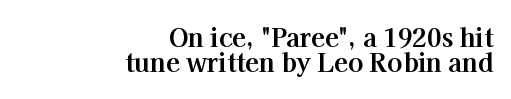
The image shows 25 px bold type, upright; set right-aligned, tight line spacing (1.02x), normal letter spacing, not underlined.
